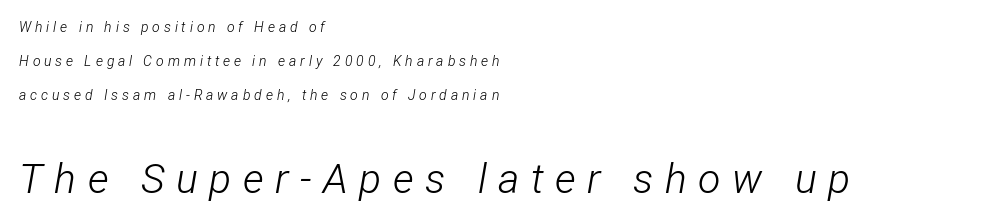
The image shows 41 px light, condensed type, italic (leaning right); set left-aligned, loose line spacing (2.44x), unusually wide letter spacing (+0.28 em), not underlined; the second (bottom) block is 2.93x larger; low stroke contrast and a medium x-height.
